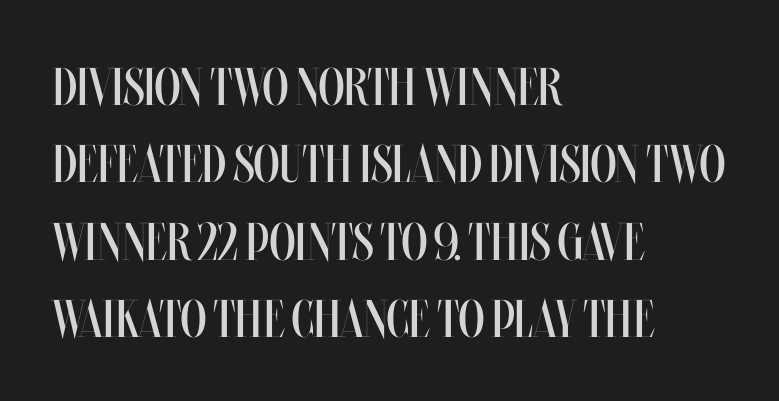
{"italic": "no", "bold": "no", "weight": "regular", "width": "condensed", "stroke_contrast": "medium", "x_height": "large", "monospaced": "no", "underline": "no", "align": "left", "line_spacing": "normal", "line_spacing_ratio": 1.46, "letter_spacing": "normal", "letter_spacing_em": 0.0, "glyph_px": 53}
